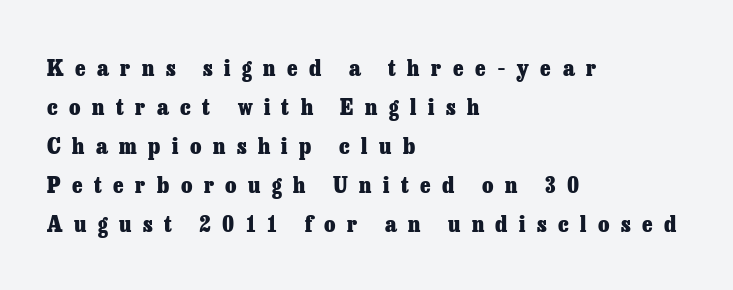
Q: Is the text bold? A: Yes.
Q: Is the text italic (slanted)? A: No, it is upright.
Q: Is the text underlined? A: No.
Q: How is the paragraph aligned? A: Left-aligned.
Q: Is the spacing between letters normal or unusually wide? A: Unusually wide.
Q: Is the spacing between lines tight, normal or loose? A: Normal.
